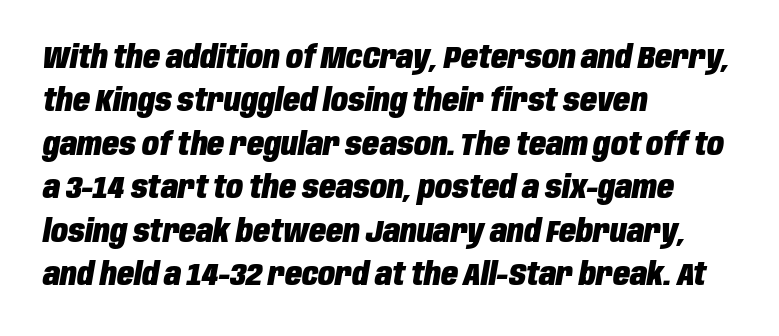
Type without underlining. Varying glyph widths throughout — classic text-font behaviour. Plenty of ink on the page — the face is bold. Is there much room between lines? A standard amount, neither cramped nor airy.
